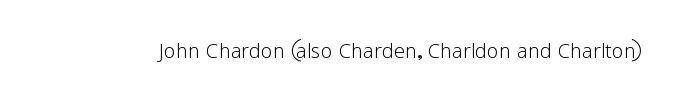
Has an underline been added? It has not. The type is set solid horizontally, with unmodified tracking. The characters are drawn with everyday or finer stroke widths. Every character sits straight up, as roman type does.
